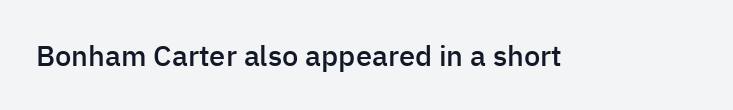
Q: Is the text bold? A: Semi-bold.
Q: Is the text italic (slanted)? A: No, it is upright.
Q: Is the typeface a serif or a sans-serif typeface? A: Sans-serif.
Q: Is the text underlined? A: No.
Q: Is the spacing between letters normal or unusually wide? A: Normal.
Q: Width (condensed, normal, or wide)? A: Normal.
Q: Stroke contrast? A: Low.
Q: x-height? A: Medium.
Q: Monospaced? A: No.
